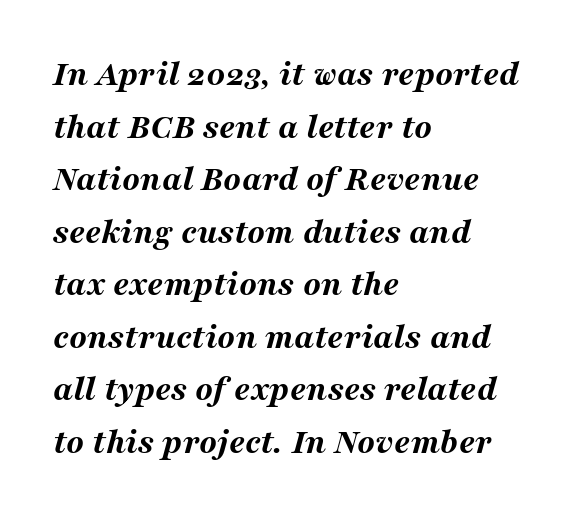
The image shows 36 px bold, wide type, italic (leaning right); set left-aligned, normal line spacing (1.46x), normal letter spacing, not underlined; medium stroke contrast and a medium x-height.
